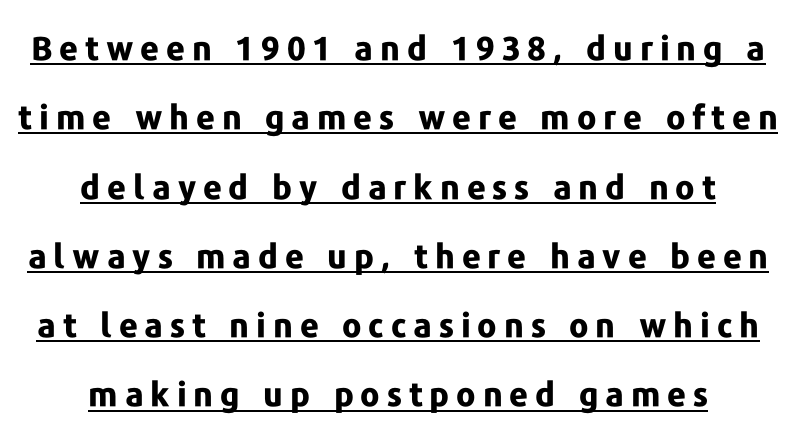
The image shows 33 px bold sans-serif type, upright; set centered, loose line spacing (2.1x), unusually wide letter spacing (+0.21 em), underlined; low stroke contrast and a medium x-height.
